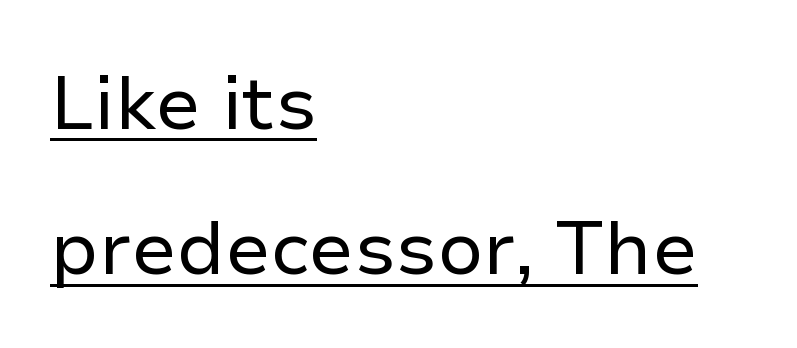
Is the stroke heavy? The answer is a plain regular-or-lighter. The vertical gap from one line to the next is large. The lettering is marked with a stroke running underneath it. What stands out about the letter spacing? Nothing — it is the standard amount. Italic: no, the glyphs are upright roman.
